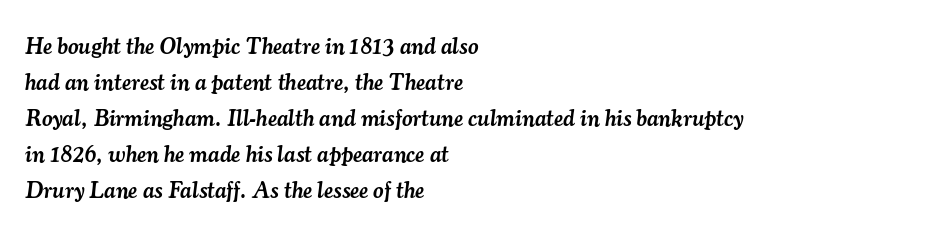
The image shows 23 px text type, italic (leaning right); set left-aligned, normal line spacing (1.57x), normal letter spacing, not underlined.
